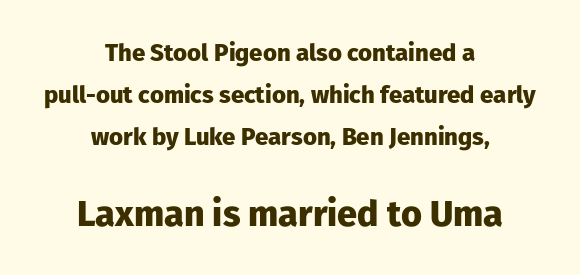
Larger block? The one below; the one above is distinctly smaller. The string is rendered with underlining switched off. If you drew a line through each stem, it would be perfectly vertical. Plenty of ink on the page — the face is bold.
